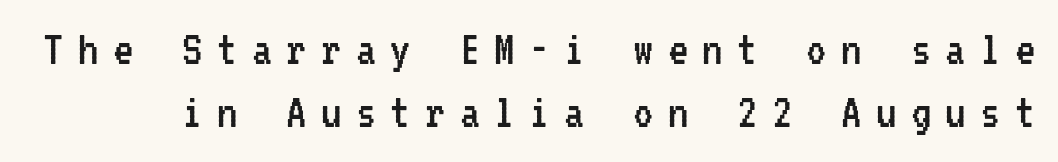
The image shows 51 px regular-weight, condensed sans-serif type, upright, monospaced; set line spacing 1.24x, unusually wide letter spacing (+0.28 em), not underlined; low stroke contrast and a medium x-height.
